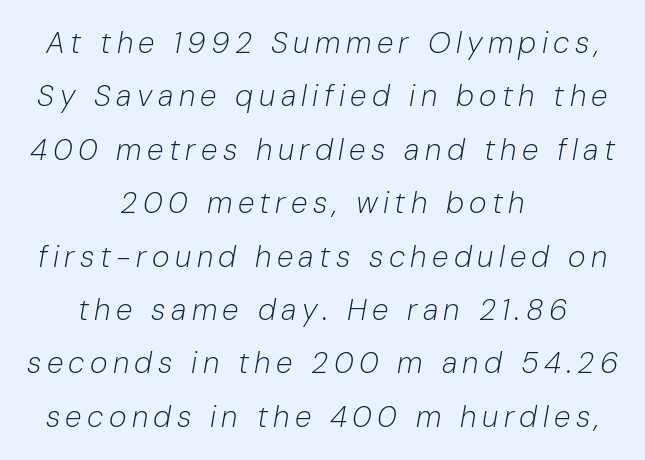
The image shows 30 px light type, italic (leaning right); set centered, line spacing 1.78x, not underlined; low stroke contrast and a medium x-height.
